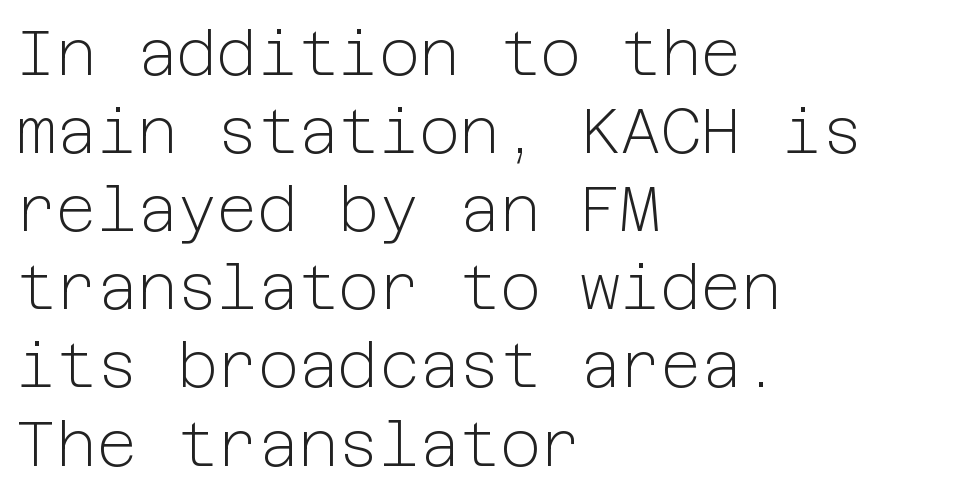
Q: Is the text bold? A: No.
Q: Is the text italic (slanted)? A: No, it is upright.
Q: Is the typeface a serif or a sans-serif typeface? A: Sans-serif.
Q: Is the text underlined? A: No.
Q: How is the paragraph aligned? A: Left-aligned.
Q: Is the spacing between letters normal or unusually wide? A: Normal.
Q: Is the spacing between lines tight, normal or loose? A: Normal.
Q: Width (condensed, normal, or wide)? A: Normal.
Q: Stroke contrast? A: Low.
Q: x-height? A: Medium.
